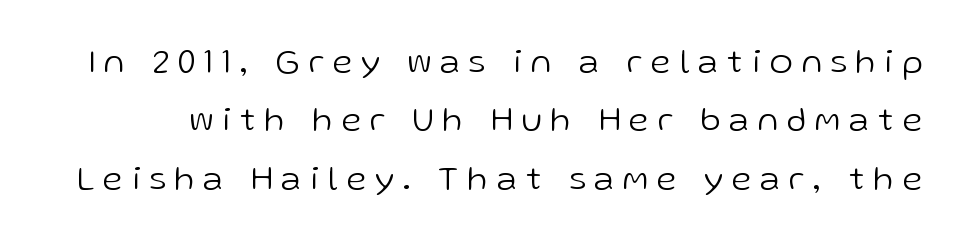
{"serif": "no", "italic": "no", "bold": "no", "weight": "light", "width": "normal", "stroke_contrast": "low", "x_height": "medium", "monospaced": "no", "underline": "no", "line_spacing": "normal", "line_spacing_ratio": 1.67, "letter_spacing": "wide", "letter_spacing_em": 0.26, "glyph_px": 35}
